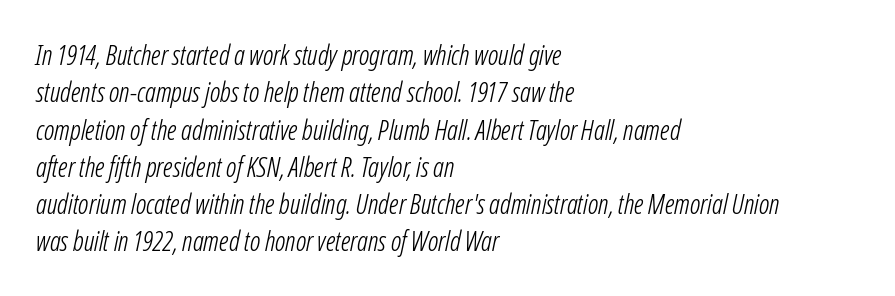
Q: Is the text bold? A: No.
Q: Is the text italic (slanted)? A: Yes, it leans right by about 12 degrees.
Q: Is the text underlined? A: No.
Q: How is the paragraph aligned? A: Left-aligned.
Q: Is the spacing between letters normal or unusually wide? A: Normal.
Q: Is the spacing between lines tight, normal or loose? A: Normal.
